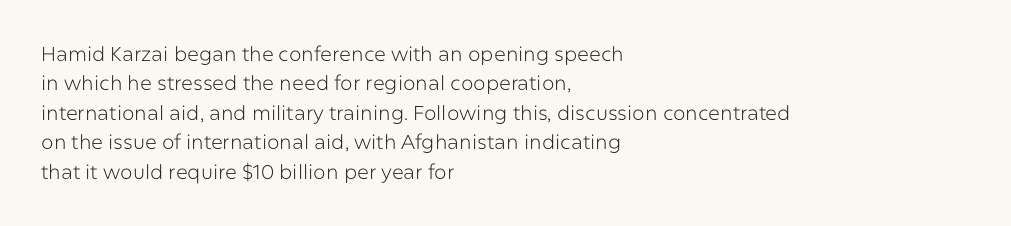
Q: Is the text bold? A: No.
Q: Is the text italic (slanted)? A: No, it is upright.
Q: Is the text underlined? A: No.
Q: How is the paragraph aligned? A: Left-aligned.
Q: Is the spacing between letters normal or unusually wide? A: Normal.
Q: Is the spacing between lines tight, normal or loose? A: Normal.
